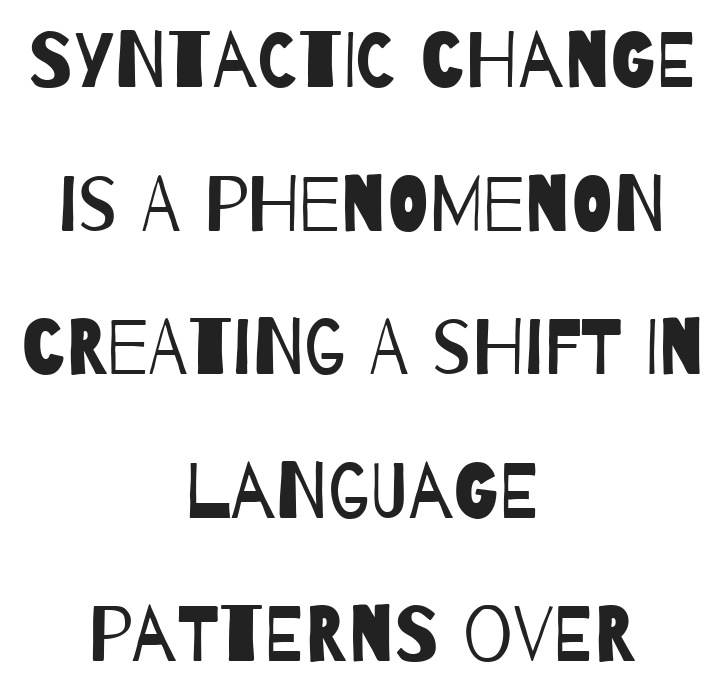
{"serif": "no", "bold": "no", "weight": "regular", "width": "condensed", "stroke_contrast": "low", "x_height": "large", "monospaced": "no", "underline": "no", "align": "center", "line_spacing_ratio": 1.84, "letter_spacing": "normal", "letter_spacing_em": 0.0, "glyph_px": 78}
